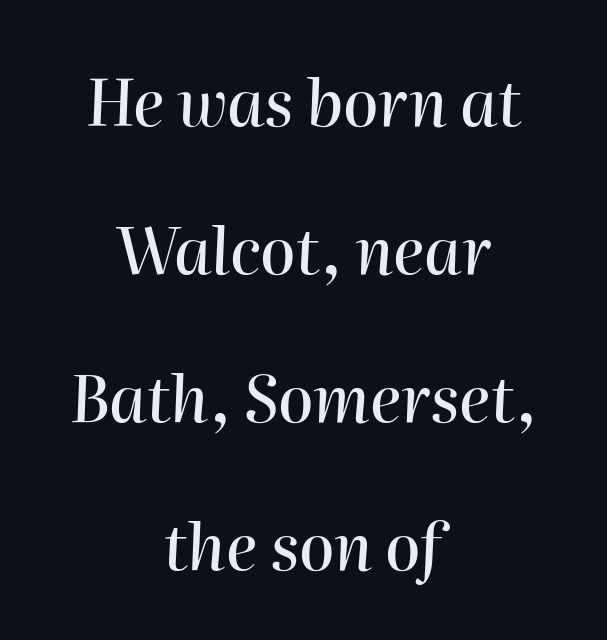
The image shows 64 px text type, italic (leaning right); set centered, loose line spacing (2.31x), normal letter spacing, not underlined; high stroke contrast and a medium x-height.
